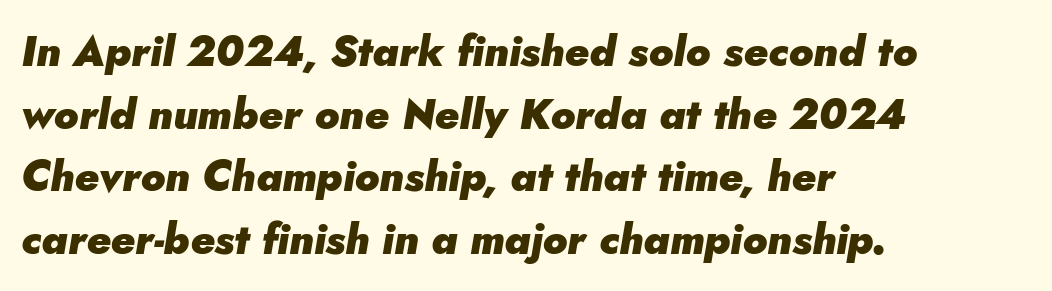
{"italic": "yes", "lean": "right", "slant_degrees": 5, "bold": "yes", "weight": "heavy", "width": "normal", "stroke_contrast": "low", "x_height": "small", "monospaced": "no", "underline": "no", "align": "left", "line_spacing": "normal", "line_spacing_ratio": 1.49, "letter_spacing": "normal", "letter_spacing_em": 0.0, "glyph_px": 42}
